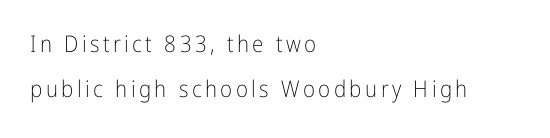
{"italic": "no", "bold": "no", "underline": "no", "align": "left", "line_spacing": "loose", "line_spacing_ratio": 1.97, "glyph_px": 23}
